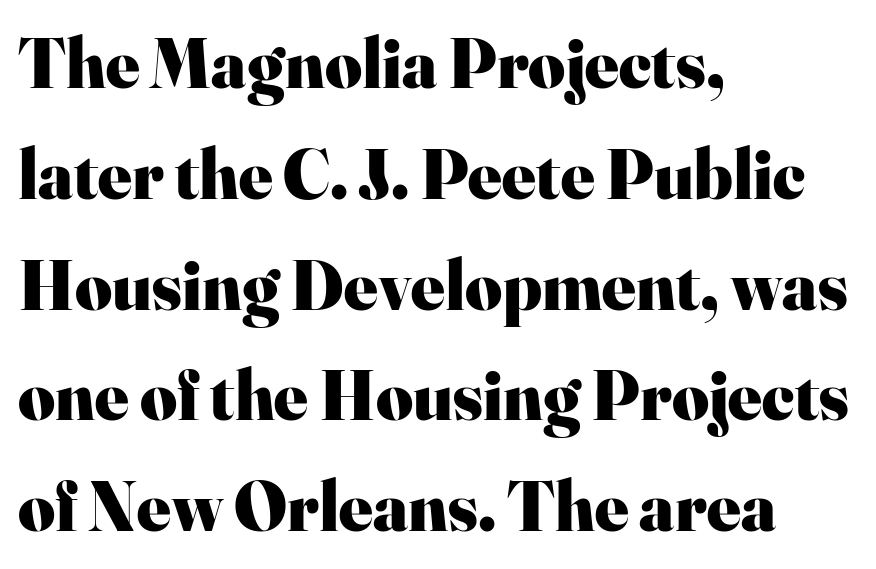
{"serif": "yes", "italic": "no", "bold": "yes", "weight": "heavy", "width": "normal", "stroke_contrast": "high", "x_height": "small", "monospaced": "no", "underline": "no", "align": "left", "line_spacing": "normal", "line_spacing_ratio": 1.56, "letter_spacing": "normal", "letter_spacing_em": 0.0, "glyph_px": 71}
